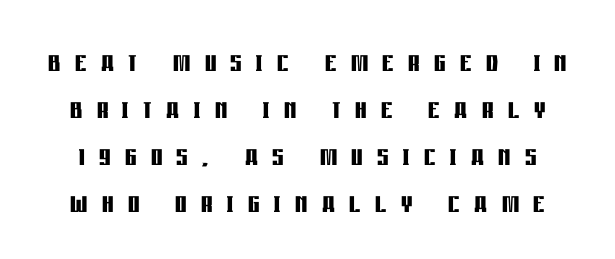
{"serif": "no", "italic": "no", "bold": "yes", "weight": "semibold", "width": "condensed", "stroke_contrast": "low", "x_height": "large", "monospaced": "no", "underline": "no", "line_spacing": "normal", "line_spacing_ratio": 1.31, "letter_spacing": "wide", "letter_spacing_em": 0.4, "glyph_px": 36}
